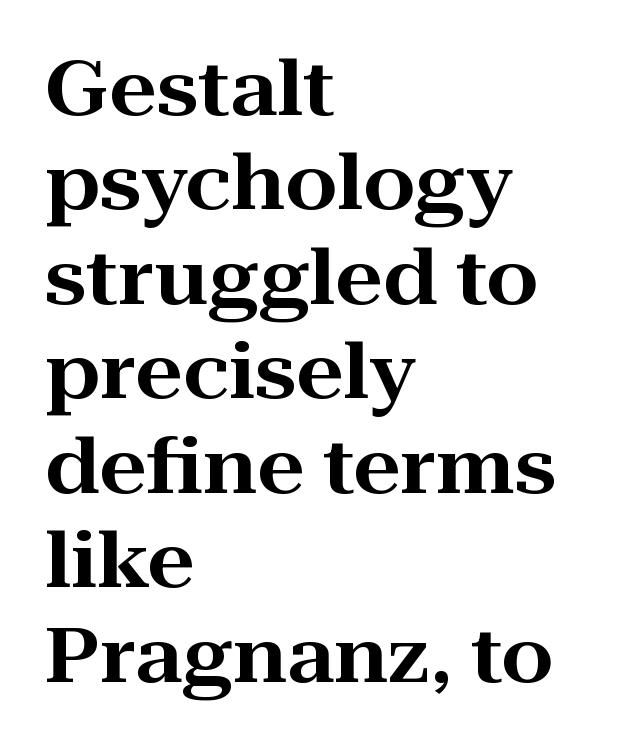
Q: Is the text italic (slanted)? A: No, it is upright.
Q: Is the typeface a serif or a sans-serif typeface? A: Serif.
Q: Is the text underlined? A: No.
Q: How is the paragraph aligned? A: Left-aligned.
Q: Is the spacing between letters normal or unusually wide? A: Normal.
Q: Is the spacing between lines tight, normal or loose? A: Normal.
Q: Width (condensed, normal, or wide)? A: Wide.
Q: Stroke contrast? A: High.
Q: x-height? A: Medium.
Q: Monospaced? A: No.
